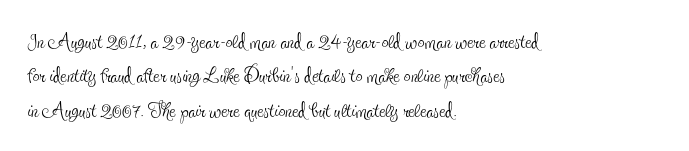
{"serif": "yes", "bold": "no", "weight": "thin", "width": "condensed", "x_height": "small", "monospaced": "no", "underline": "no", "align": "left", "line_spacing_ratio": 1.23, "letter_spacing": "normal", "letter_spacing_em": 0.0, "glyph_px": 28}
